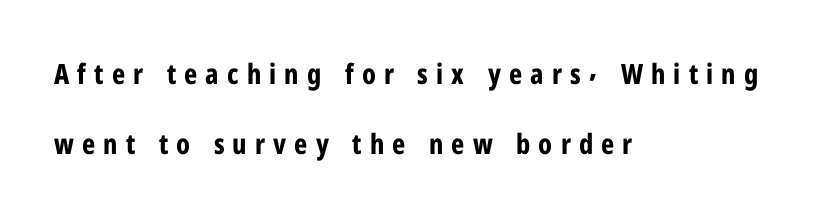
{"serif": "no", "italic": "no", "bold": "yes", "weight": "bold", "width": "condensed", "stroke_contrast": "low", "x_height": "medium", "monospaced": "no", "underline": "no", "align": "left", "line_spacing": "loose", "line_spacing_ratio": 2.5, "letter_spacing": "wide", "letter_spacing_em": 0.29, "glyph_px": 28}
